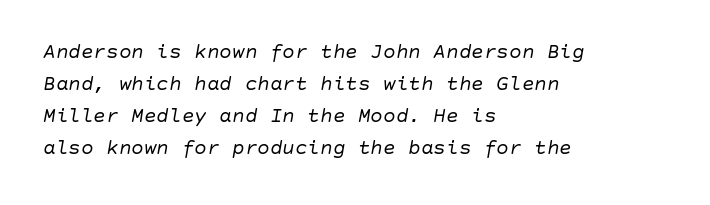
Q: Is the text bold? A: No.
Q: Is the text italic (slanted)? A: Yes, it leans right by about 10 degrees.
Q: Is the text underlined? A: No.
Q: How is the paragraph aligned? A: Left-aligned.
Q: Is the spacing between letters normal or unusually wide? A: Normal.
Q: Is the spacing between lines tight, normal or loose? A: Normal.
